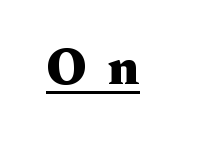
The image shows 51 px heavy, wide serif type, upright; set unusually wide letter spacing (+0.43 em), underlined; medium stroke contrast and a small x-height.
